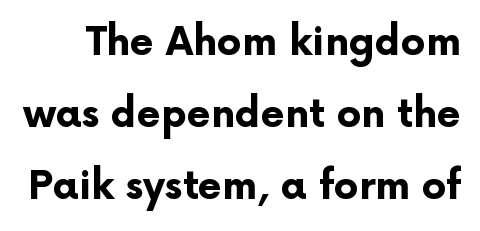
The image shows 39 px bold sans-serif type, upright; set line spacing 1.85x, normal letter spacing, not underlined; low stroke contrast and a medium x-height.
